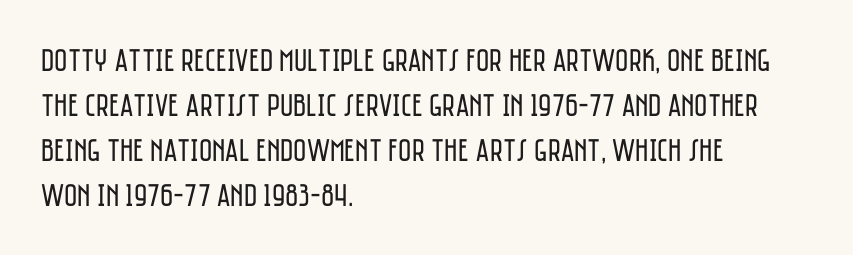
{"serif": "no", "italic": "no", "bold": "no", "weight": "regular", "width": "condensed", "stroke_contrast": "low", "x_height": "large", "monospaced": "no", "underline": "no", "align": "left", "line_spacing": "normal", "line_spacing_ratio": 1.41, "letter_spacing": "normal", "letter_spacing_em": 0.0, "glyph_px": 32}
